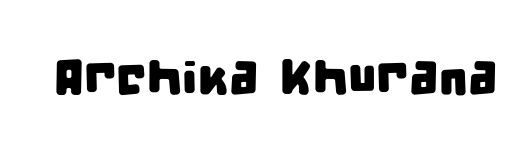
The characters display no serif detailing; their extremities are plain. You could not count columns in this text — the font is proportionally spaced. Here the glyphs are tracked normally, forming tight word shapes. Each row of text sits above clean, open space.
